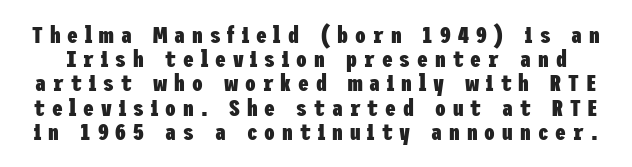
Q: Is the text bold? A: Yes.
Q: Is the text italic (slanted)? A: No, it is upright.
Q: Is the text underlined? A: No.
Q: Is the spacing between letters normal or unusually wide? A: Unusually wide.
Q: Is the spacing between lines tight, normal or loose? A: Tight.
